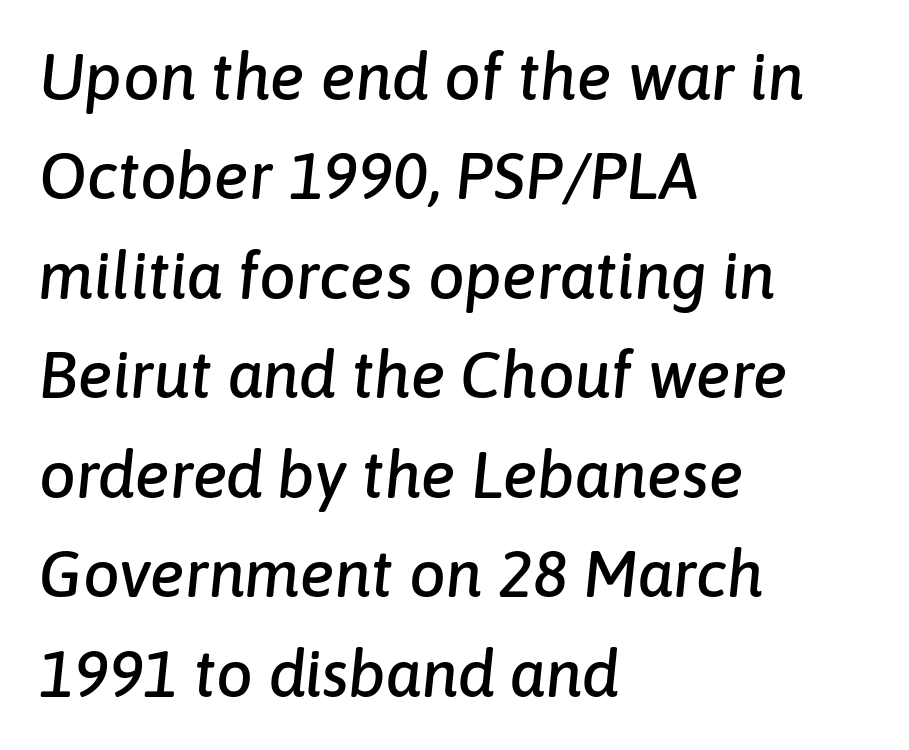
The words here are not underlined. The letters are slanted; this is an italic face. Default kerning and tracking; the words read as compact shapes. Students, observe: this is what conventionally led text looks like. The face used here is proportionally spaced, like ordinary book or web type.
